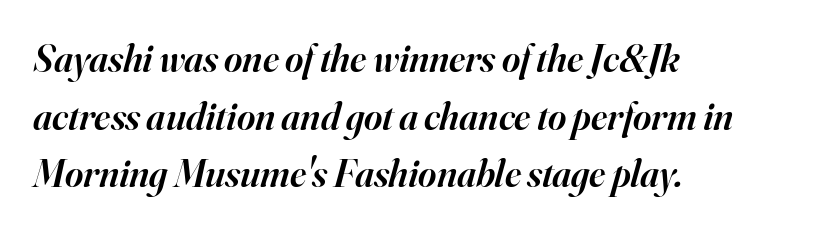
{"serif": "yes", "italic": "yes", "lean": "right", "slant_degrees": 16, "bold": "semi", "weight": "semibold", "width": "normal", "stroke_contrast": "high", "x_height": "small", "monospaced": "no", "underline": "no", "align": "left", "line_spacing": "normal", "line_spacing_ratio": 1.48, "letter_spacing": "normal", "letter_spacing_em": 0.0, "glyph_px": 39}
